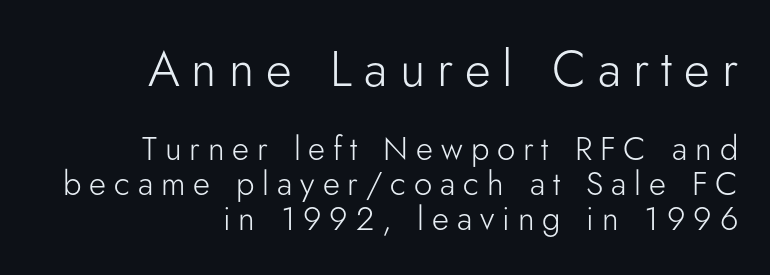
Letters rest on an invisible, unmarked baseline. Tall strokes in this sample are plumb rather than angled. Stem width sits at or under what a default text font uses. Block one is the big one; block two sits smaller underneath. Proportional: the letters do not fall into vertical columns.
